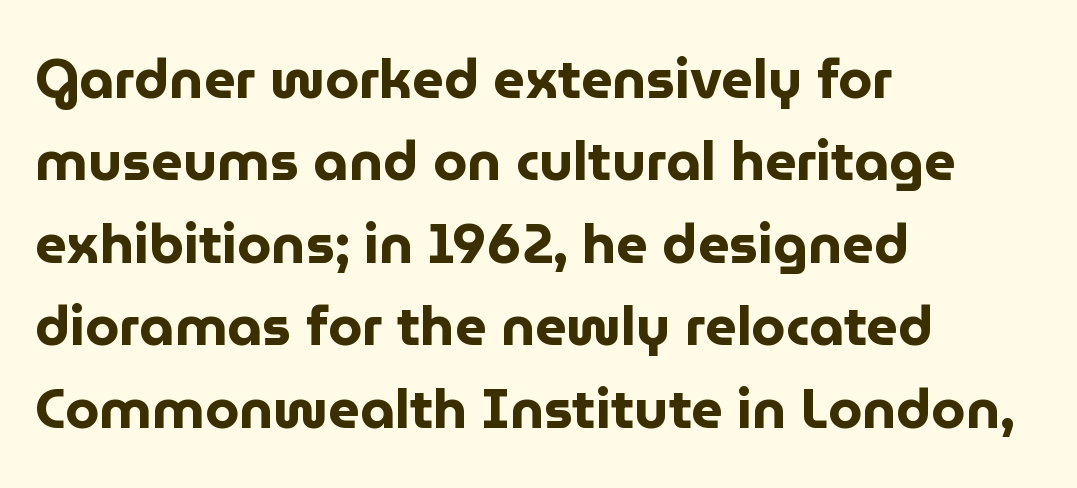
The image shows 55 px bold sans-serif type, upright; set left-aligned, normal line spacing (1.5x), normal letter spacing, not underlined; low stroke contrast and a medium x-height.
